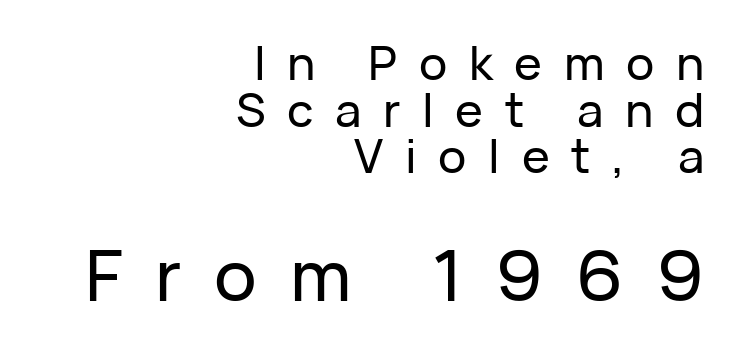
{"serif": "no", "italic": "no", "width": "normal", "stroke_contrast": "low", "x_height": "medium", "monospaced": "no", "underline": "no", "align": "right", "line_spacing": "tight", "line_spacing_ratio": 0.99, "letter_spacing": "wide", "letter_spacing_em": 0.46, "larger_block": "second", "size_ratio": 1.51, "glyph_px": 71}
